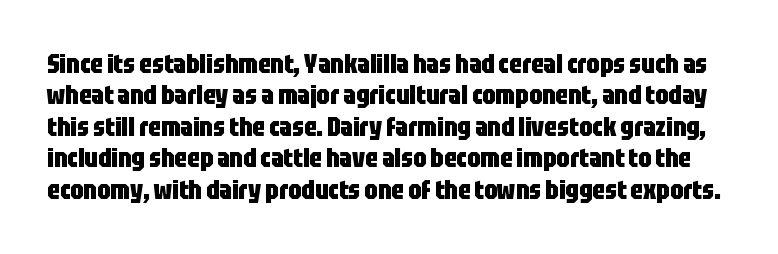
Q: Is the text bold? A: Yes.
Q: Is the text italic (slanted)? A: No, it is upright.
Q: Is the text underlined? A: No.
Q: Is the spacing between letters normal or unusually wide? A: Normal.
